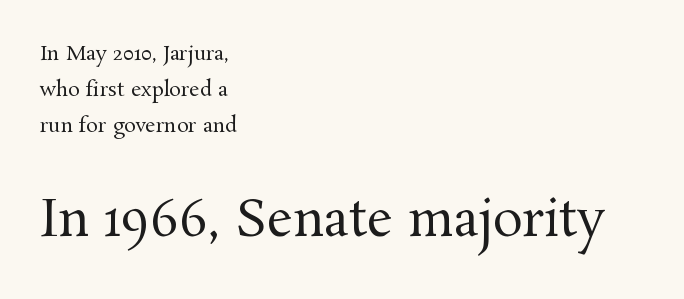
{"serif": "yes", "italic": "no", "bold": "no", "weight": "regular", "width": "normal", "stroke_contrast": "medium", "x_height": "medium", "monospaced": "no", "underline": "no", "align": "left", "line_spacing_ratio": 1.79, "letter_spacing": "normal", "letter_spacing_em": 0.0, "larger_block": "second", "size_ratio": 2.5, "glyph_px": 50}
